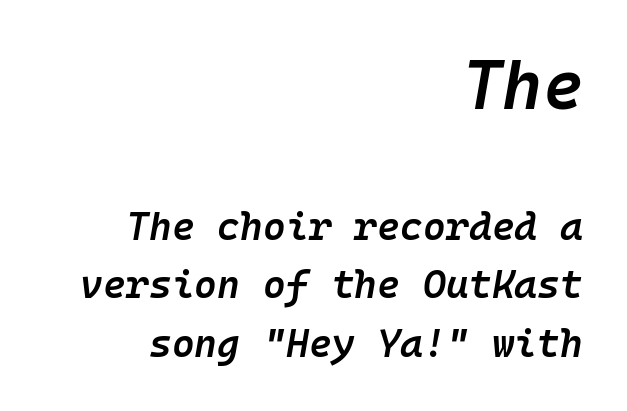
Q: Is the text bold? A: Semi-bold.
Q: Is the text italic (slanted)? A: Yes, it leans right by about 10 degrees.
Q: Is the text underlined? A: No.
Q: How is the paragraph aligned? A: Right-aligned.
Q: Is the spacing between letters normal or unusually wide? A: Normal.
Q: Is the spacing between lines tight, normal or loose? A: Normal.
Q: Which block of text is set in a larger size, the first (top) or the second (bottom)? A: The first (top) one.
Q: Width (condensed, normal, or wide)? A: Normal.
Q: Stroke contrast? A: Low.
Q: x-height? A: Medium.
Q: Monospaced? A: Yes.
